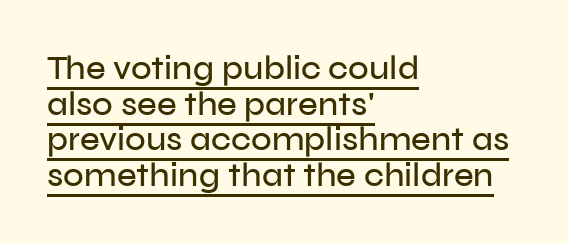
{"serif": "no", "italic": "no", "width": "normal", "stroke_contrast": "low", "x_height": "medium", "monospaced": "no", "underline": "yes", "align": "left", "line_spacing": "tight", "line_spacing_ratio": 1.05, "letter_spacing": "normal", "letter_spacing_em": 0.0, "glyph_px": 34}
